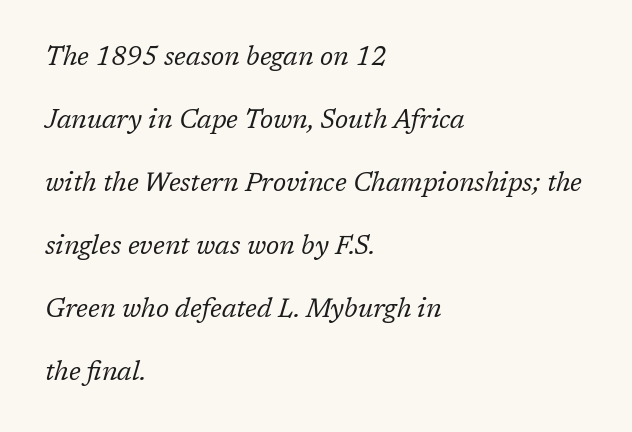
Q: Is the text bold? A: No.
Q: Is the text italic (slanted)? A: Yes, it leans right by about 17 degrees.
Q: Is the text underlined? A: No.
Q: How is the paragraph aligned? A: Left-aligned.
Q: Is the spacing between letters normal or unusually wide? A: Normal.
Q: Is the spacing between lines tight, normal or loose? A: Loose.
